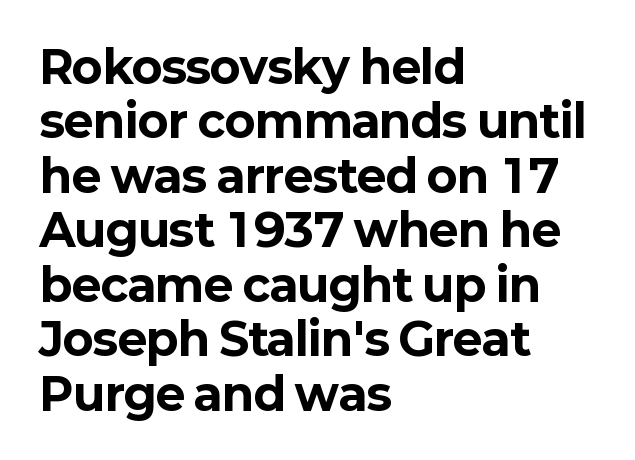
{"serif": "no", "italic": "no", "bold": "yes", "weight": "bold", "width": "normal", "stroke_contrast": "low", "x_height": "medium", "monospaced": "no", "underline": "no", "align": "left", "line_spacing_ratio": 1.21, "letter_spacing": "normal", "letter_spacing_em": 0.0, "glyph_px": 45}
